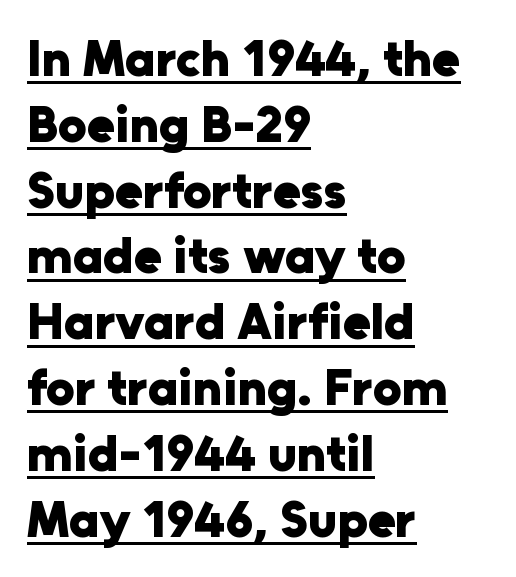
The paragraph shown leans on its left margin. Look at the bottom of the vertical strokes: they stop flat, with no serifs. The glyphs have the mass of a bold cut. Is this a fixed-width face? No — the glyphs have proportional, varying widths. Does a line run under the words? Yes, clearly.
